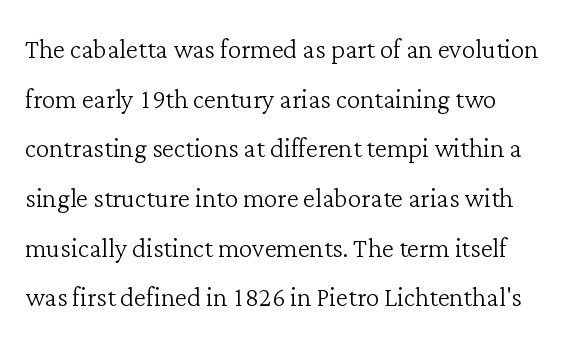
{"serif": "yes", "italic": "no", "bold": "no", "weight": "light", "width": "normal", "stroke_contrast": "low", "x_height": "medium", "monospaced": "no", "underline": "no", "line_spacing": "normal", "line_spacing_ratio": 1.46, "letter_spacing": "normal", "letter_spacing_em": 0.0, "glyph_px": 34}
